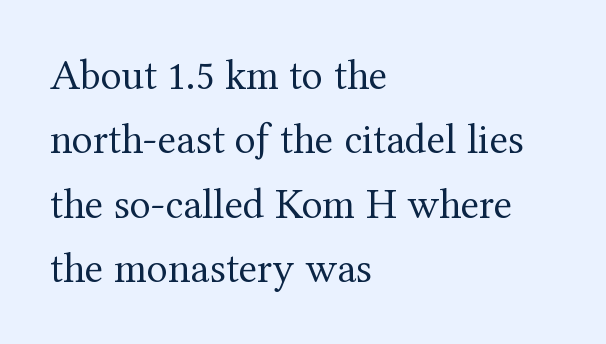
{"serif": "yes", "italic": "no", "bold": "no", "weight": "regular", "width": "normal", "stroke_contrast": "medium", "x_height": "medium", "monospaced": "no", "underline": "no", "align": "left", "line_spacing": "normal", "line_spacing_ratio": 1.5, "letter_spacing": "normal", "letter_spacing_em": 0.0, "glyph_px": 43}
